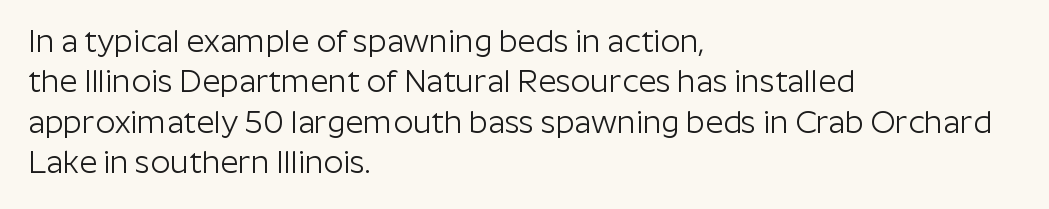
Here the designer chose a conventional face with non-uniform glyph widths. Notice how the stems are strictly vertical — no italics here. Heaviness? Minimal to ordinary, like unemphasized prose. Typeset ragged right — the left edge is the straight one. Note: no serifs on the glyphs.
